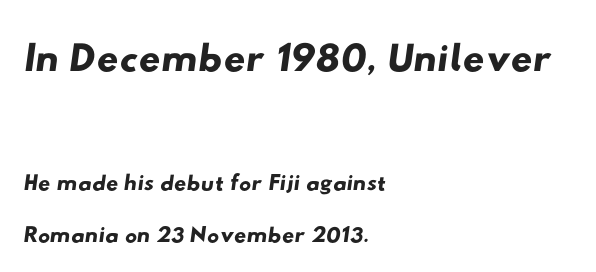
Q: Is the typeface a serif or a sans-serif typeface? A: Sans-serif.
Q: Is the text underlined? A: No.
Q: How is the paragraph aligned? A: Left-aligned.
Q: Is the spacing between letters normal or unusually wide? A: Normal.
Q: Is the spacing between lines tight, normal or loose? A: Normal.
Q: Which block of text is set in a larger size, the first (top) or the second (bottom)? A: The first (top) one.
Q: Width (condensed, normal, or wide)? A: Wide.
Q: Stroke contrast? A: Low.
Q: x-height? A: Small.
Q: Monospaced? A: No.
